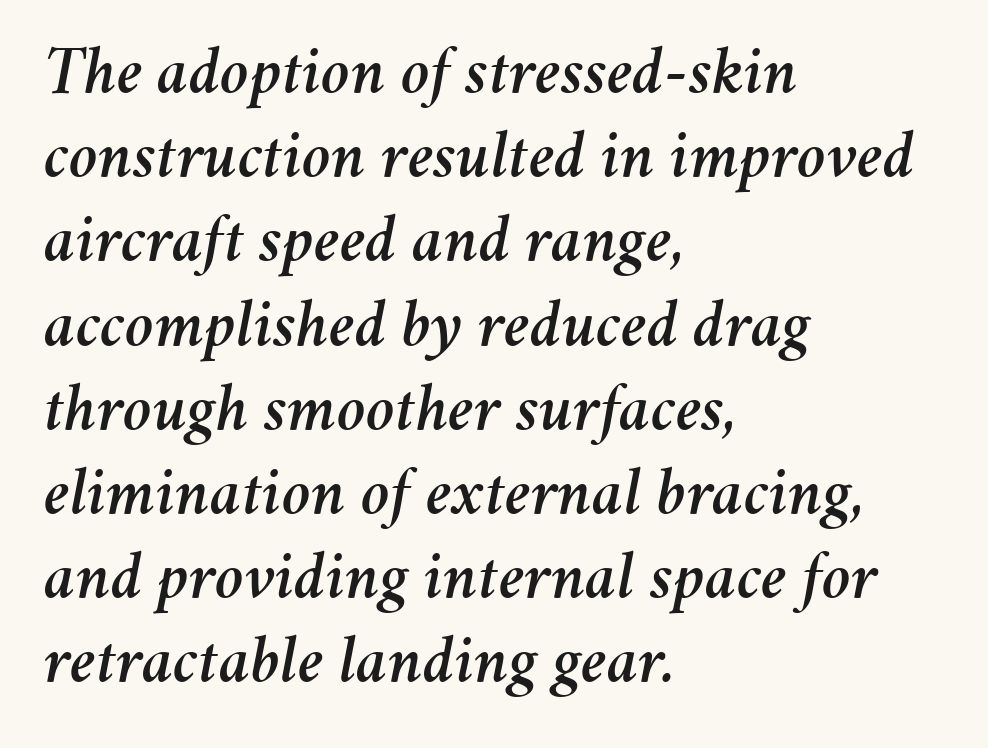
{"italic": "yes", "lean": "right", "slant_degrees": 11, "width": "normal", "stroke_contrast": "medium", "x_height": "medium", "monospaced": "no", "underline": "no", "align": "left", "line_spacing_ratio": 1.22, "letter_spacing": "normal", "letter_spacing_em": 0.0, "glyph_px": 69}
